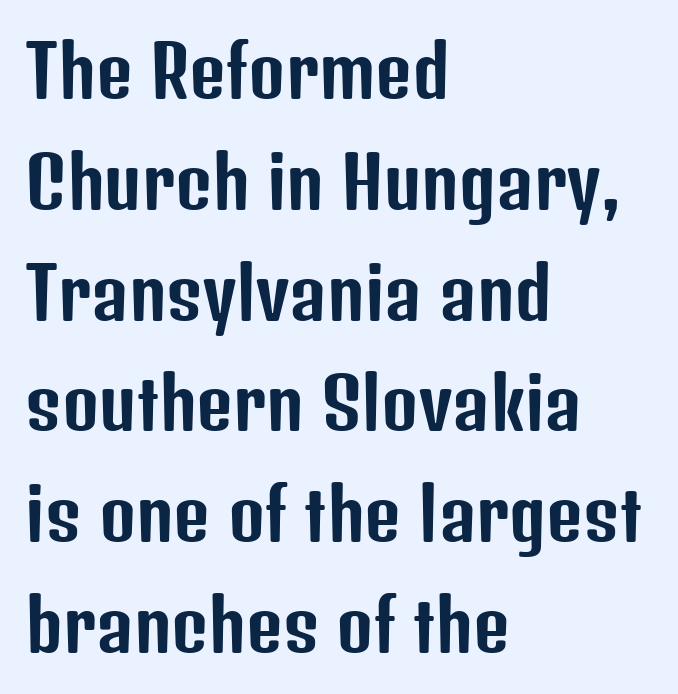
The image shows 71 px condensed sans-serif type, upright; set left-aligned, normal line spacing (1.56x), normal letter spacing, not underlined; low stroke contrast and a medium x-height.
